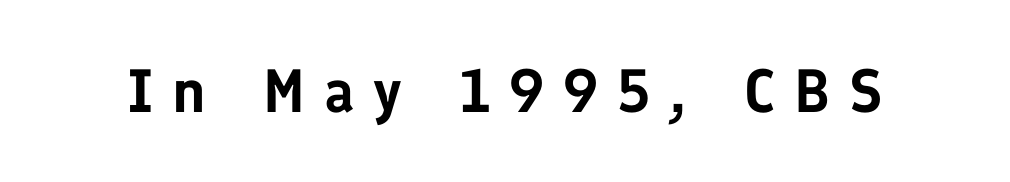
Q: Is the text italic (slanted)? A: No, it is upright.
Q: Is the typeface a serif or a sans-serif typeface? A: Sans-serif.
Q: Is the text underlined? A: No.
Q: Is the spacing between letters normal or unusually wide? A: Unusually wide.
Q: Width (condensed, normal, or wide)? A: Normal.
Q: Stroke contrast? A: Low.
Q: x-height? A: Medium.
Q: Monospaced? A: No.
